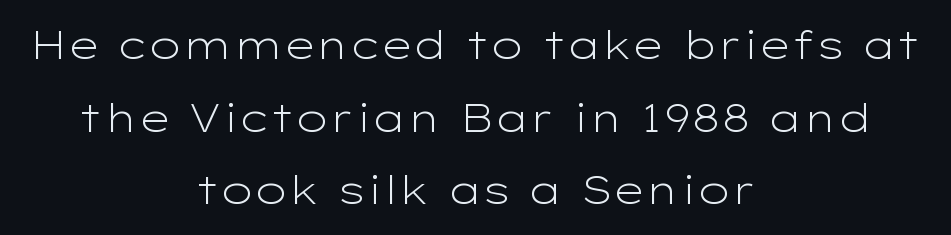
Q: Is the text bold? A: No.
Q: Is the text italic (slanted)? A: No, it is upright.
Q: Is the typeface a serif or a sans-serif typeface? A: Sans-serif.
Q: Is the text underlined? A: No.
Q: How is the paragraph aligned? A: Centered.
Q: Is the spacing between letters normal or unusually wide? A: Normal.
Q: Width (condensed, normal, or wide)? A: Wide.
Q: Stroke contrast? A: Low.
Q: x-height? A: Medium.
Q: Monospaced? A: No.
